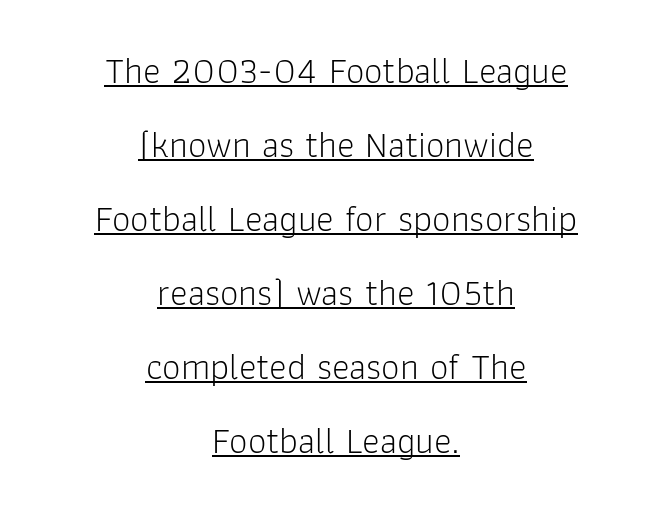
The rendering positions every line midway between the sides. The letterforms sit shoulder to shoulder at normal distance. When letters stand straight like this, we call the style roman or upright. The font family rendered here belongs to the sans-serif group. The designer dialed line spacing up above the default. Underlining? Definitely there.
